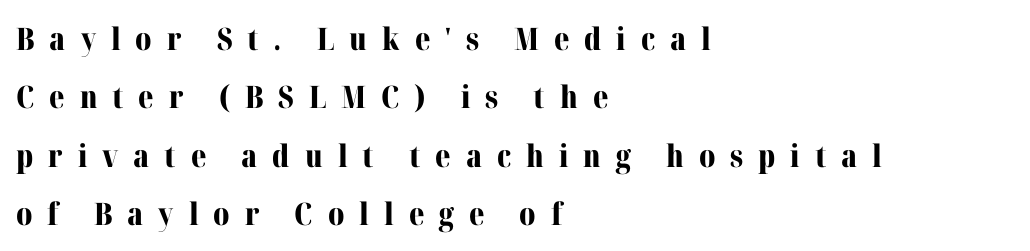
The image shows 31 px bold serif type, upright; set left-aligned, line spacing 1.88x, unusually wide letter spacing (+0.48 em), not underlined; medium stroke contrast and a medium x-height.
